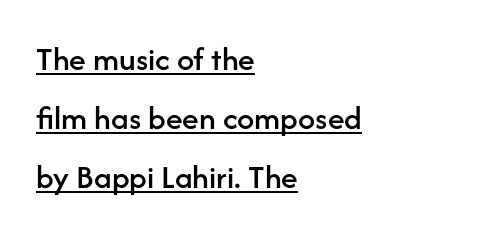
The image shows 34 px sans-serif type, upright; set left-aligned, line spacing 1.73x, normal letter spacing, underlined; low stroke contrast and a medium x-height.
